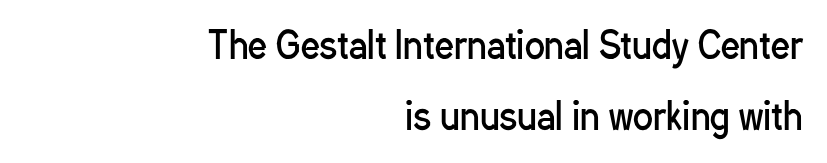
Q: Is the text bold? A: No.
Q: Is the text italic (slanted)? A: No, it is upright.
Q: Is the typeface a serif or a sans-serif typeface? A: Sans-serif.
Q: Is the text underlined? A: No.
Q: How is the paragraph aligned? A: Right-aligned.
Q: Is the spacing between letters normal or unusually wide? A: Normal.
Q: Is the spacing between lines tight, normal or loose? A: Loose.
Q: Width (condensed, normal, or wide)? A: Condensed.
Q: Stroke contrast? A: Low.
Q: x-height? A: Medium.
Q: Monospaced? A: No.
